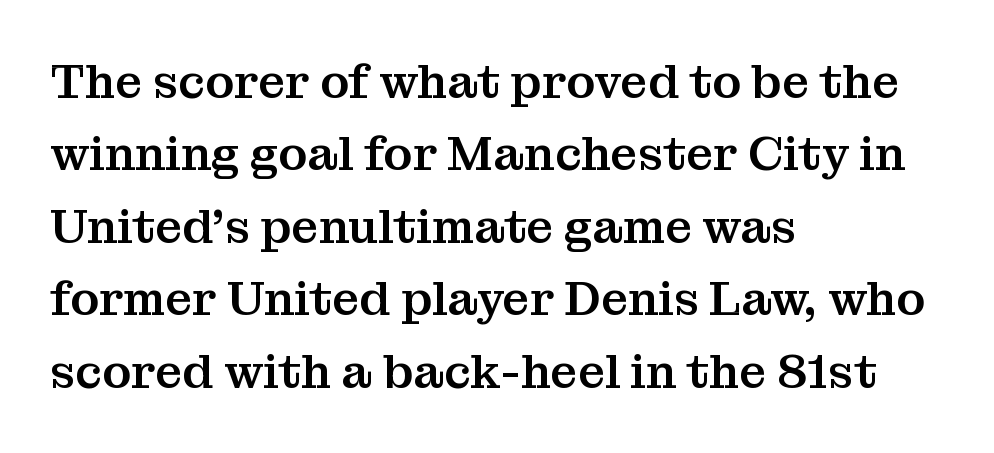
Q: Is the text italic (slanted)? A: No, it is upright.
Q: Is the typeface a serif or a sans-serif typeface? A: Serif.
Q: Is the text underlined? A: No.
Q: How is the paragraph aligned? A: Left-aligned.
Q: Is the spacing between letters normal or unusually wide? A: Normal.
Q: Is the spacing between lines tight, normal or loose? A: Normal.
Q: Width (condensed, normal, or wide)? A: Normal.
Q: Stroke contrast? A: Medium.
Q: x-height? A: Medium.
Q: Monospaced? A: No.
